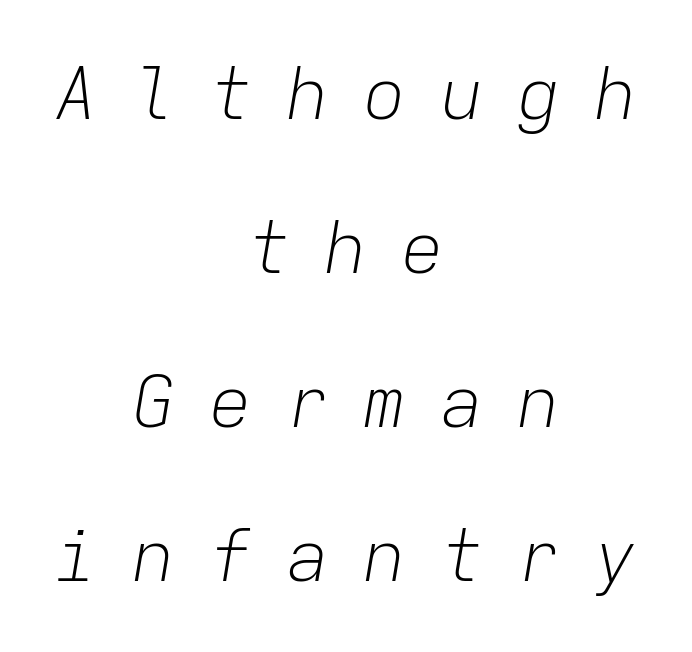
The paragraph shown floats in the horizontal middle. Glance below the letters and you will spot only blank space. Each letter, wide or thin by design, is forced into the same width here. The characters are drawn with everyday or finer stroke widths. You could only call the tracking loose — the letters float apart.
